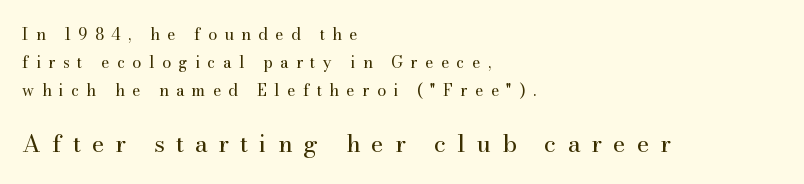
{"italic": "no", "bold": "no", "underline": "no", "align": "left", "line_spacing_ratio": 1.74, "letter_spacing": "wide", "letter_spacing_em": 0.46, "larger_block": "second", "size_ratio": 1.5, "glyph_px": 24}
